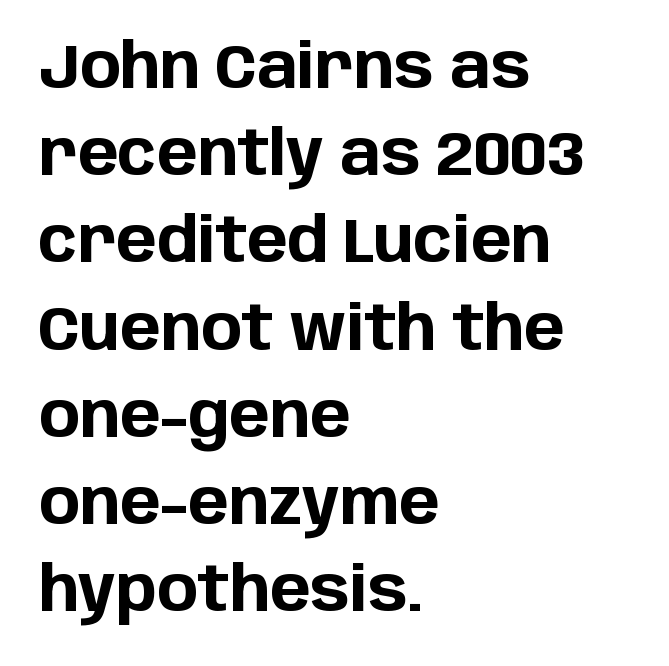
Q: Is the text bold? A: Yes.
Q: Is the text italic (slanted)? A: No, it is upright.
Q: Is the typeface a serif or a sans-serif typeface? A: Sans-serif.
Q: Is the text underlined? A: No.
Q: How is the paragraph aligned? A: Left-aligned.
Q: Is the spacing between letters normal or unusually wide? A: Normal.
Q: Is the spacing between lines tight, normal or loose? A: Normal.
Q: Width (condensed, normal, or wide)? A: Normal.
Q: Stroke contrast? A: Low.
Q: x-height? A: Large.
Q: Monospaced? A: No.
